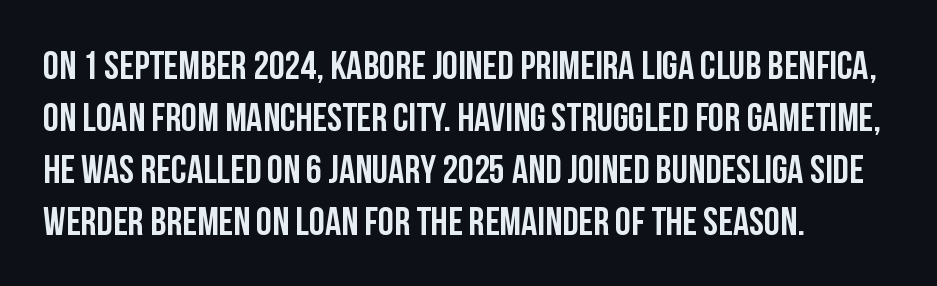
{"serif": "no", "italic": "no", "width": "condensed", "stroke_contrast": "low", "x_height": "large", "monospaced": "no", "underline": "no", "align": "left", "line_spacing": "normal", "line_spacing_ratio": 1.3, "letter_spacing": "normal", "letter_spacing_em": 0.0, "glyph_px": 40}
